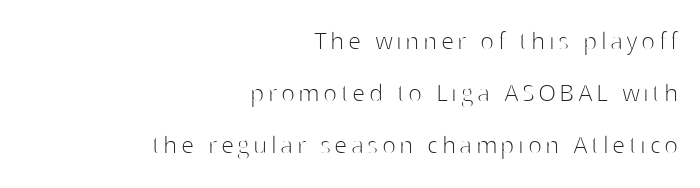
The image shows 29 px thin sans-serif type, upright; set right-aligned, line spacing 1.8x, not underlined; high stroke contrast and a medium x-height.
